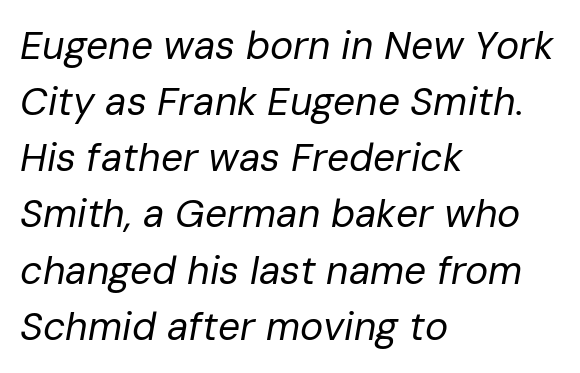
Does extra space separate the letters? No, they use regular spacing. Spacing verdict: proportional, widths tailored to each character. The typography opts for an oblique posture over an upright one. Underline: absent.
